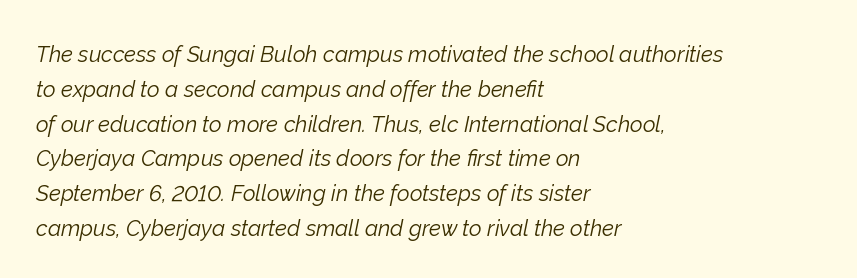
The image shows 22 px text type, italic (leaning right); set left-aligned, normal line spacing (1.58x), normal letter spacing, not underlined.
